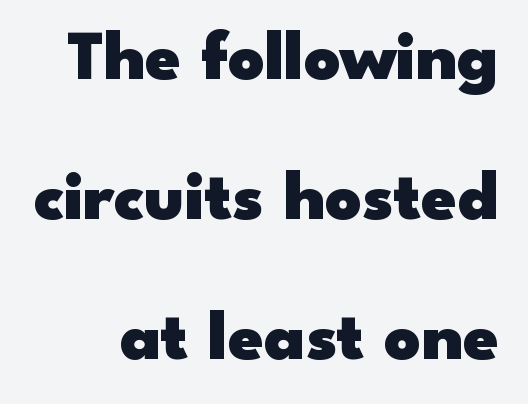
The image shows 71 px heavy, wide sans-serif type, upright; set loose line spacing (1.97x), normal letter spacing, not underlined; low stroke contrast and a small x-height.
